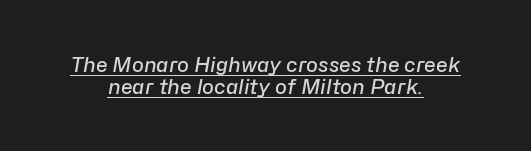
A centered setting, common on invitations and titles, is used for this passage. Notice how the stems are inclined rather than vertical — that's the hallmark of italics. You could call the tracking neutral — neither tight nor loose. Leading is clearly below the norm, producing a dense column.
